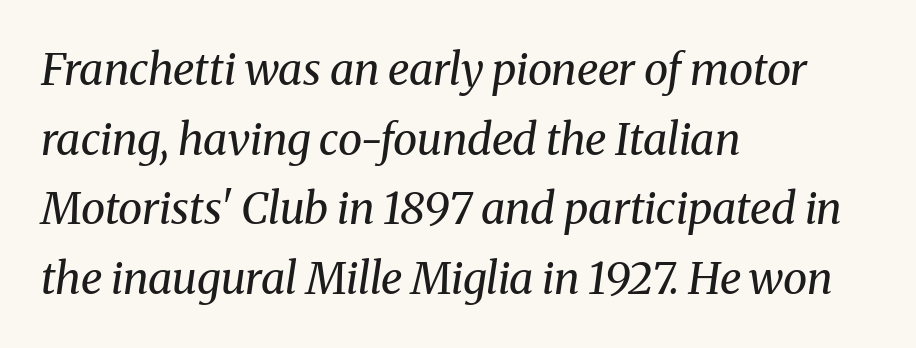
{"serif": "yes", "italic": "yes", "lean": "right", "slant_degrees": 8, "bold": "no", "weight": "regular", "width": "normal", "stroke_contrast": "medium", "x_height": "medium", "monospaced": "no", "underline": "no", "align": "left", "line_spacing": "normal", "line_spacing_ratio": 1.58, "letter_spacing": "normal", "letter_spacing_em": 0.0, "glyph_px": 44}
